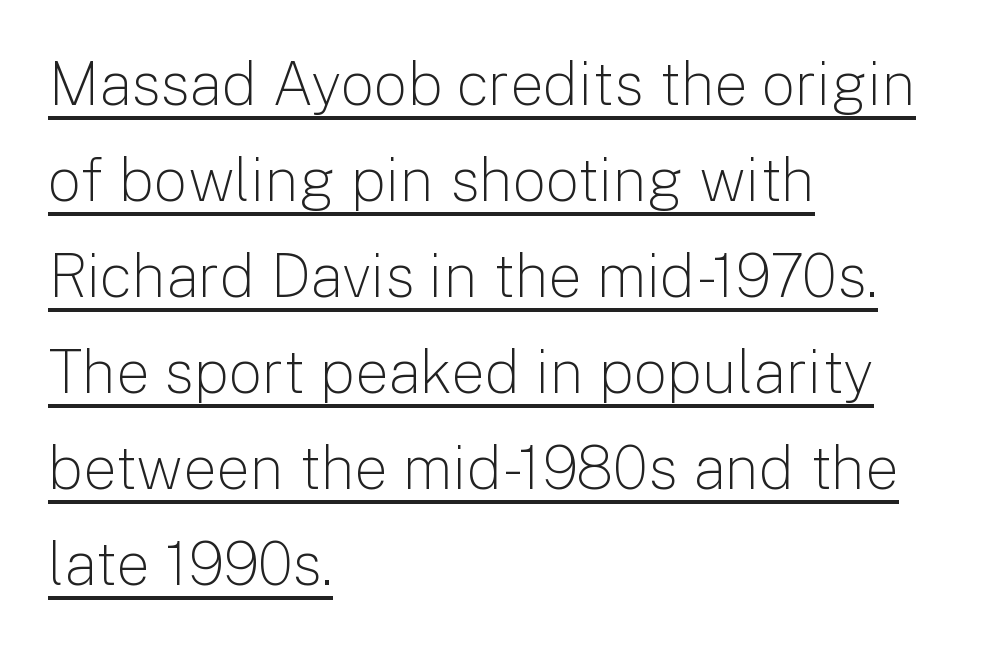
The image shows 60 px light sans-serif type, upright; set left-aligned, normal line spacing (1.6x), normal letter spacing, underlined; low stroke contrast and a medium x-height.
